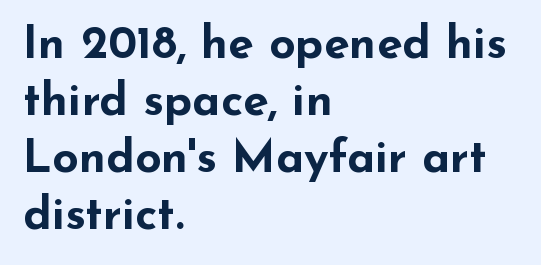
The image shows 46 px bold, wide sans-serif type, upright; set left-aligned, line spacing 1.24x, normal letter spacing, not underlined; low stroke contrast and a small x-height.
